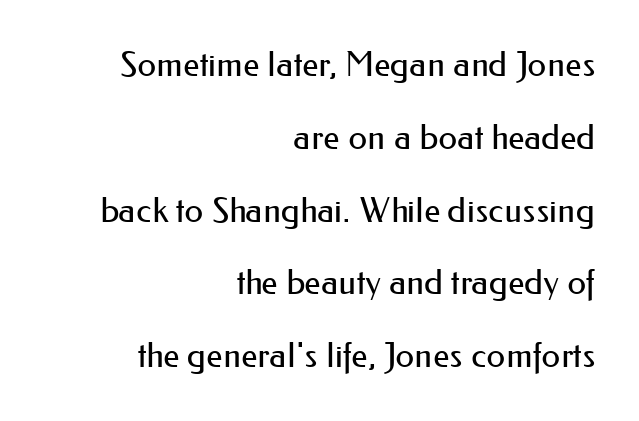
{"serif": "no", "italic": "no", "bold": "no", "weight": "regular", "width": "normal", "stroke_contrast": "medium", "x_height": "small", "monospaced": "no", "underline": "no", "align": "right", "line_spacing": "loose", "line_spacing_ratio": 2.14, "letter_spacing": "normal", "letter_spacing_em": 0.0, "glyph_px": 34}
